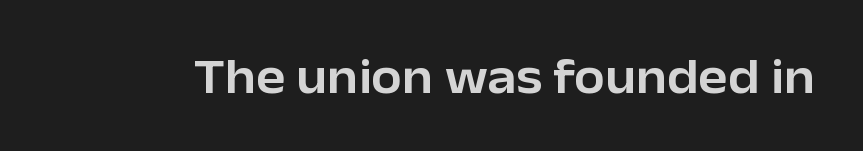
Q: Is the text italic (slanted)? A: No, it is upright.
Q: Is the typeface a serif or a sans-serif typeface? A: Sans-serif.
Q: Is the text underlined? A: No.
Q: Is the spacing between letters normal or unusually wide? A: Normal.
Q: Width (condensed, normal, or wide)? A: Normal.
Q: Stroke contrast? A: Low.
Q: x-height? A: Medium.
Q: Monospaced? A: No.
